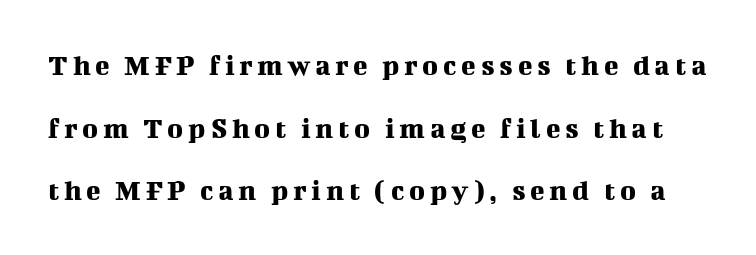
The image shows 30 px serif type, upright; set loose line spacing (2.09x), not underlined; medium stroke contrast and a medium x-height.
